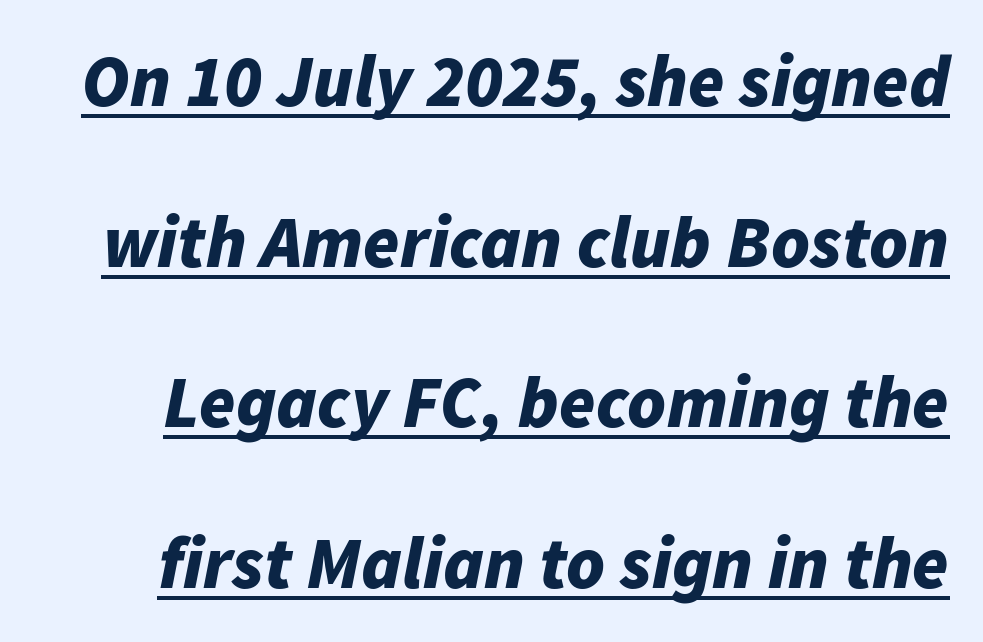
Q: Is the text bold? A: Yes.
Q: Is the text italic (slanted)? A: Yes, it leans right by about 11 degrees.
Q: Is the text underlined? A: Yes.
Q: Is the spacing between letters normal or unusually wide? A: Normal.
Q: Is the spacing between lines tight, normal or loose? A: Loose.
Q: Width (condensed, normal, or wide)? A: Normal.
Q: Stroke contrast? A: Low.
Q: x-height? A: Medium.
Q: Monospaced? A: No.
